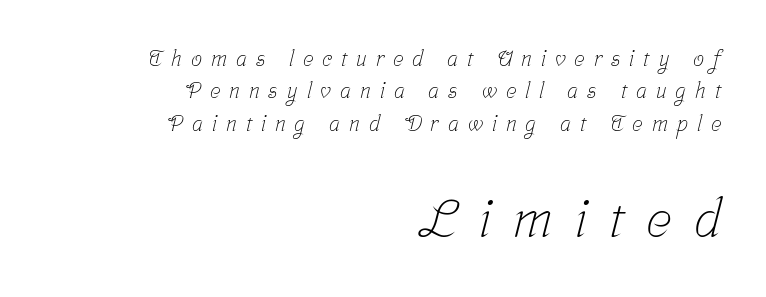
Q: Is the text bold? A: No.
Q: Is the typeface a serif or a sans-serif typeface? A: Serif.
Q: Is the text underlined? A: No.
Q: How is the paragraph aligned? A: Right-aligned.
Q: Is the spacing between letters normal or unusually wide? A: Unusually wide.
Q: Is the spacing between lines tight, normal or loose? A: Normal.
Q: Which block of text is set in a larger size, the first (top) or the second (bottom)? A: The second (bottom) one.
Q: Width (condensed, normal, or wide)? A: Condensed.
Q: Stroke contrast? A: Low.
Q: x-height? A: Medium.
Q: Monospaced? A: No.
